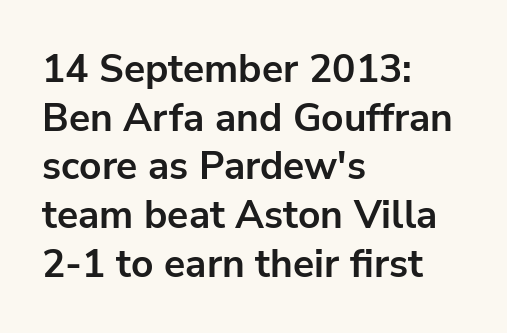
{"serif": "no", "italic": "no", "bold": "yes", "weight": "bold", "width": "normal", "stroke_contrast": "low", "x_height": "medium", "monospaced": "no", "underline": "no", "align": "left", "line_spacing": "normal", "line_spacing_ratio": 1.25, "letter_spacing": "normal", "letter_spacing_em": 0.0, "glyph_px": 39}
